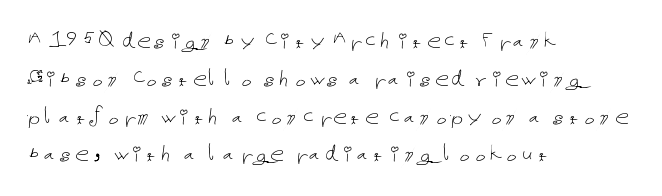
{"italic": "no", "bold": "no", "weight": "thin", "width": "normal", "stroke_contrast": "low", "x_height": "medium", "underline": "no", "align": "left", "line_spacing": "normal", "line_spacing_ratio": 1.35, "letter_spacing": "normal", "letter_spacing_em": 0.0, "glyph_px": 28}
